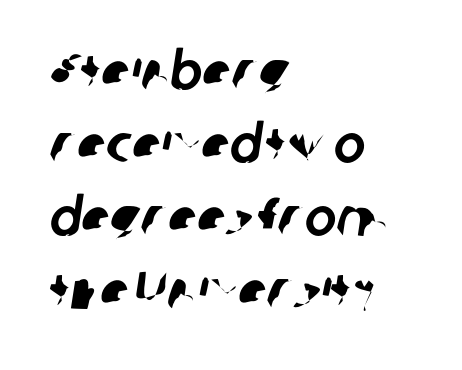
{"serif": "no", "width": "normal", "stroke_contrast": "low", "x_height": "medium", "monospaced": "no", "underline": "no", "align": "left", "line_spacing": "normal", "line_spacing_ratio": 1.38, "letter_spacing": "normal", "letter_spacing_em": 0.0, "glyph_px": 53}
